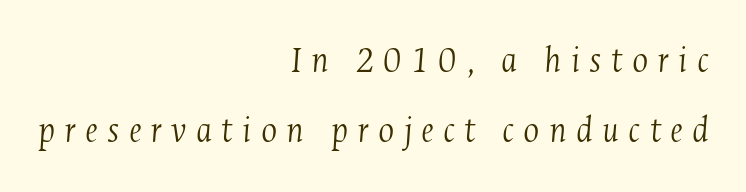
The image shows 38 px light, condensed serif type, italic (leaning right); set right-aligned, line spacing 1.85x, unusually wide letter spacing (+0.24 em), not underlined; medium stroke contrast and a medium x-height.
